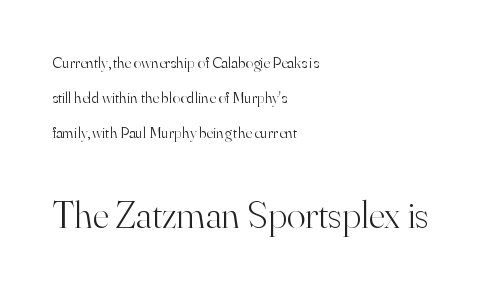
{"serif": "yes", "italic": "no", "bold": "no", "weight": "light", "width": "normal", "stroke_contrast": "high", "x_height": "small", "monospaced": "no", "underline": "no", "align": "left", "line_spacing": "loose", "line_spacing_ratio": 2.2, "letter_spacing": "normal", "letter_spacing_em": 0.0, "larger_block": "second", "size_ratio": 2.44, "glyph_px": 39}
